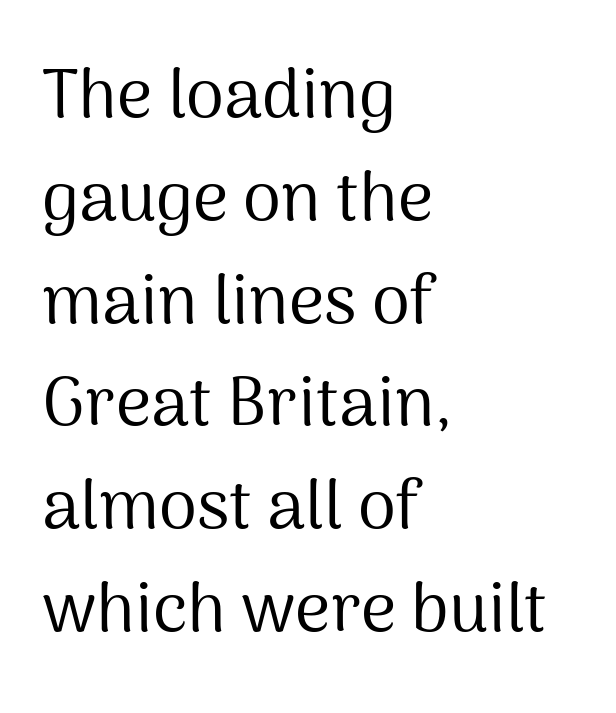
The passage shown has conventional tracking throughout. The letterforms sit at book weight or below. The letters advance in unequal steps, a hallmark of proportional type. When letters stand straight like this, we call the style roman or upright. Serif or sans? Sans — the stroke terminals are bare. Check under the words: just untouched page.
